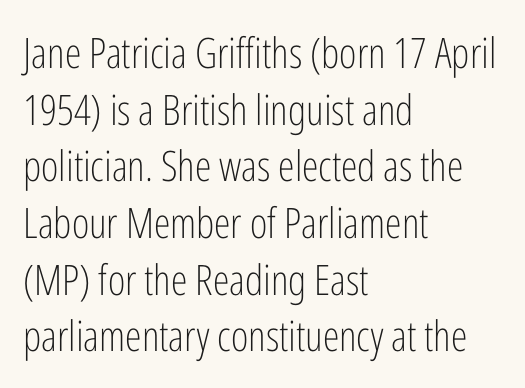
Nothing sits at the stroke ends, so this counts as sans-serif. The vertical gap from one line to the next is medium. Visually the block forms a straight wall on the left and a jagged coastline on the right. The axis of the letterforms is exactly vertical. Letters rest on an invisible, unmarked baseline. Varying glyph widths throughout — classic text-font behaviour.
